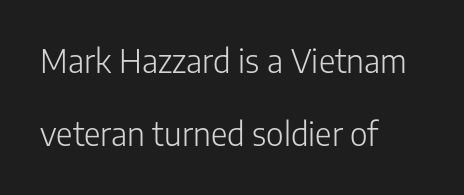
Q: Is the text bold? A: No.
Q: Is the text italic (slanted)? A: No, it is upright.
Q: Is the typeface a serif or a sans-serif typeface? A: Sans-serif.
Q: Is the text underlined? A: No.
Q: How is the paragraph aligned? A: Left-aligned.
Q: Is the spacing between letters normal or unusually wide? A: Normal.
Q: Is the spacing between lines tight, normal or loose? A: Loose.
Q: Width (condensed, normal, or wide)? A: Normal.
Q: Stroke contrast? A: Low.
Q: x-height? A: Medium.
Q: Monospaced? A: No.
